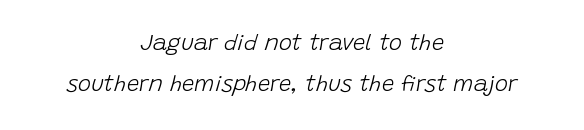
Q: Is the text bold? A: No.
Q: Is the text italic (slanted)? A: Yes, it leans right by about 15 degrees.
Q: Is the text underlined? A: No.
Q: How is the paragraph aligned? A: Centered.
Q: Is the spacing between letters normal or unusually wide? A: Normal.
